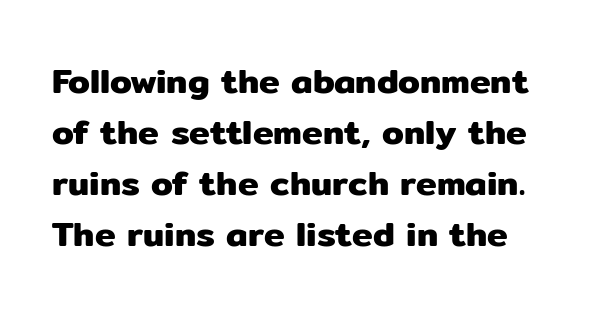
Q: Is the text italic (slanted)? A: No, it is upright.
Q: Is the typeface a serif or a sans-serif typeface? A: Sans-serif.
Q: Is the text underlined? A: No.
Q: How is the paragraph aligned? A: Left-aligned.
Q: Is the spacing between letters normal or unusually wide? A: Normal.
Q: Is the spacing between lines tight, normal or loose? A: Normal.
Q: Width (condensed, normal, or wide)? A: Normal.
Q: Stroke contrast? A: Low.
Q: x-height? A: Medium.
Q: Monospaced? A: No.
